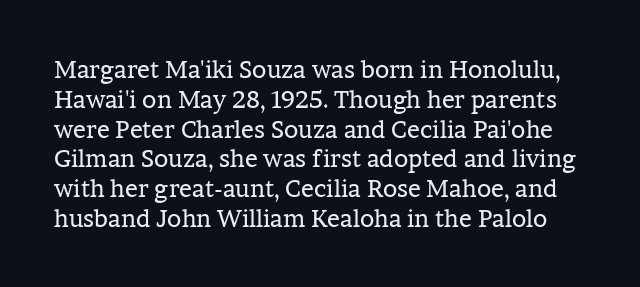
{"italic": "no", "bold": "no", "underline": "no", "line_spacing_ratio": 1.24, "letter_spacing": "normal", "letter_spacing_em": 0.0, "glyph_px": 24}
